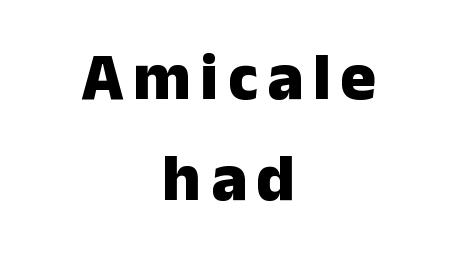
The font is running at its bold setting. Italic? Not at all — the glyphs are vertical. Regarding leading, the lines here are spaced in the standard way. Just letters on the line, the space beneath them empty. Each letter keeps its own natural width here, so spacing adapts to shape. The rendering shows plain stroke endings on the letterforms — a sans-serif design.
